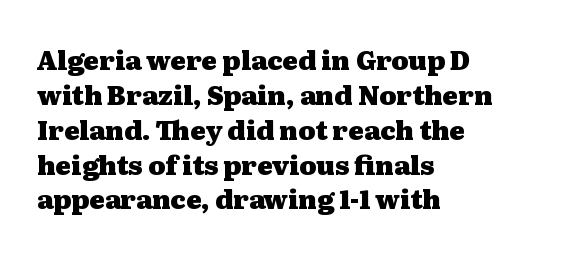
{"italic": "no", "bold": "yes", "underline": "no", "align": "left", "line_spacing": "normal", "line_spacing_ratio": 1.34, "letter_spacing": "normal", "letter_spacing_em": 0.0, "glyph_px": 26}
